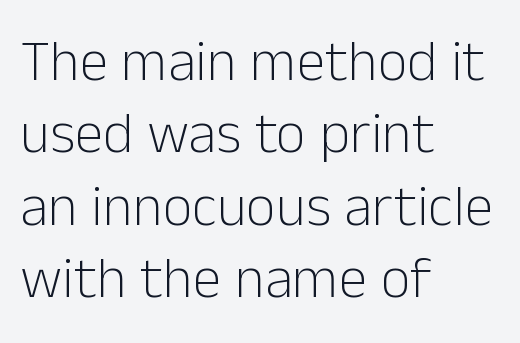
{"serif": "no", "italic": "no", "bold": "no", "weight": "light", "width": "normal", "stroke_contrast": "low", "x_height": "medium", "monospaced": "no", "underline": "no", "align": "left", "line_spacing": "normal", "line_spacing_ratio": 1.25, "letter_spacing": "normal", "letter_spacing_em": 0.0, "glyph_px": 58}
